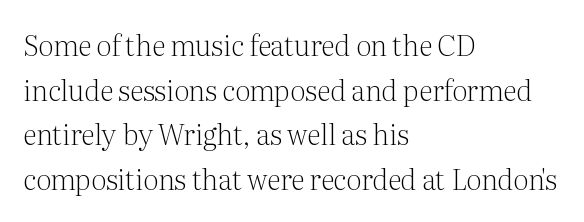
{"serif": "yes", "italic": "no", "bold": "no", "weight": "light", "width": "normal", "stroke_contrast": "medium", "x_height": "medium", "monospaced": "no", "underline": "no", "align": "left", "line_spacing": "normal", "line_spacing_ratio": 1.59, "letter_spacing": "normal", "letter_spacing_em": 0.0, "glyph_px": 28}
